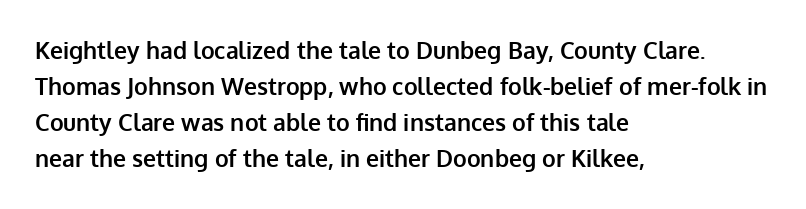
The image shows 23 px bold type, upright; set left-aligned, normal line spacing (1.57x), normal letter spacing, not underlined.
